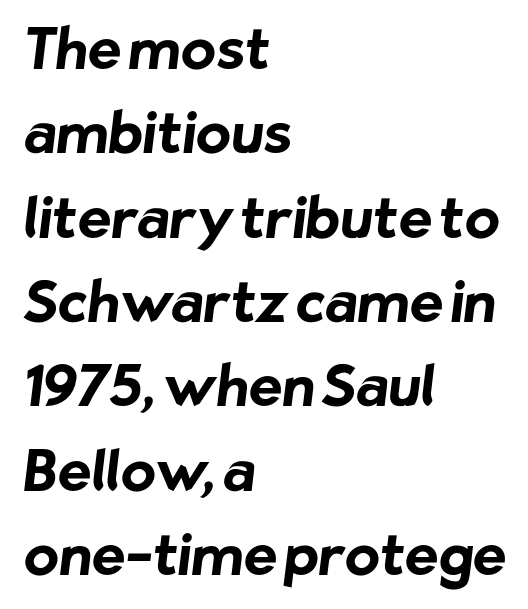
Q: Is the text bold? A: Yes.
Q: Is the typeface a serif or a sans-serif typeface? A: Sans-serif.
Q: Is the text underlined? A: No.
Q: How is the paragraph aligned? A: Left-aligned.
Q: Is the spacing between letters normal or unusually wide? A: Normal.
Q: Is the spacing between lines tight, normal or loose? A: Normal.
Q: Width (condensed, normal, or wide)? A: Normal.
Q: Stroke contrast? A: Low.
Q: x-height? A: Medium.
Q: Monospaced? A: No.
